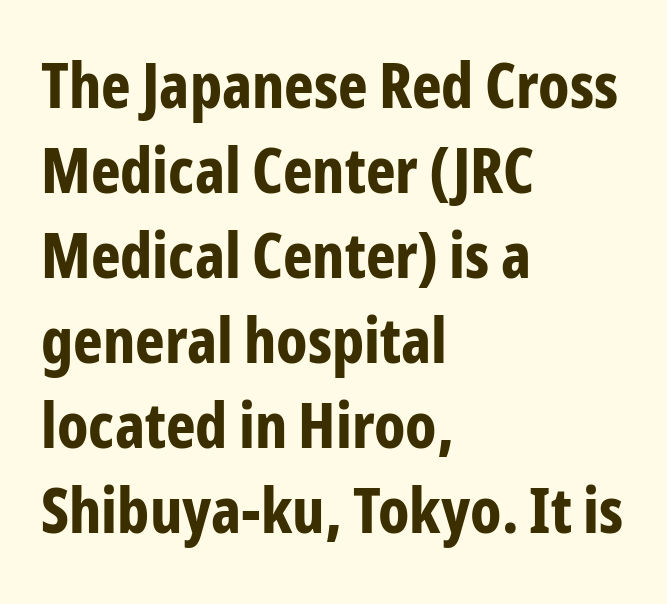
Q: Is the text bold? A: Yes.
Q: Is the text italic (slanted)? A: No, it is upright.
Q: Is the typeface a serif or a sans-serif typeface? A: Sans-serif.
Q: Is the text underlined? A: No.
Q: How is the paragraph aligned? A: Left-aligned.
Q: Is the spacing between letters normal or unusually wide? A: Normal.
Q: Is the spacing between lines tight, normal or loose? A: Normal.
Q: Width (condensed, normal, or wide)? A: Condensed.
Q: Stroke contrast? A: Low.
Q: x-height? A: Medium.
Q: Monospaced? A: No.
